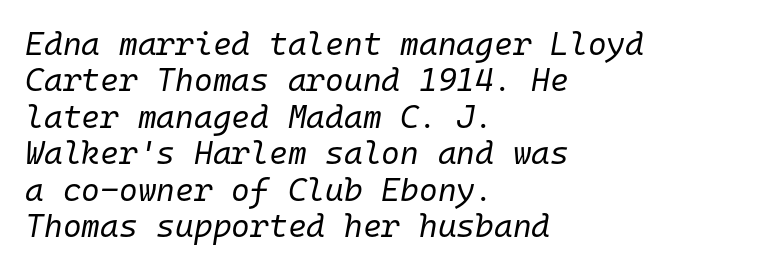
{"italic": "yes", "lean": "right", "slant_degrees": 10, "bold": "no", "weight": "regular", "width": "normal", "stroke_contrast": "low", "x_height": "medium", "monospaced": "yes", "underline": "no", "align": "left", "line_spacing": "tight", "line_spacing_ratio": 1.14, "letter_spacing": "normal", "letter_spacing_em": 0.0, "glyph_px": 32}
